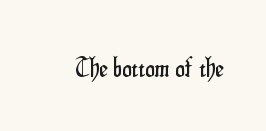
{"italic": "no", "underline": "no", "letter_spacing": "normal", "letter_spacing_em": 0.0, "glyph_px": 27}
